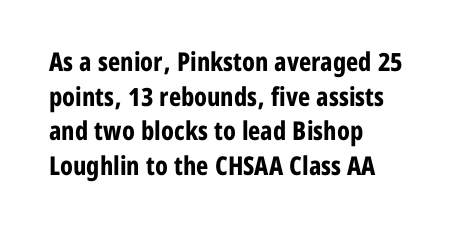
The image shows 26 px bold type, upright; set left-aligned, normal line spacing (1.33x), normal letter spacing, not underlined.
